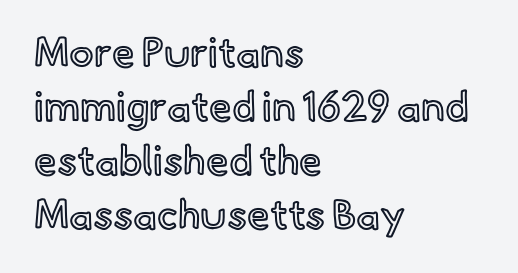
Vertical spacing — default. Here the designer chose a conventional face with non-uniform glyph widths. Students, note that the glyphs here touch the page at normal intervals. Unmarked baselines from the first word to the last.
